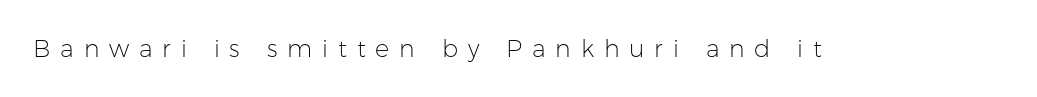
A typesetter would mark this as roman, not italic. The glyphs are unaccompanied by any horizontal stroke below them. Someone cranked the tracking dial way up on this one. The font is comparable to plain body text, perhaps lighter.
